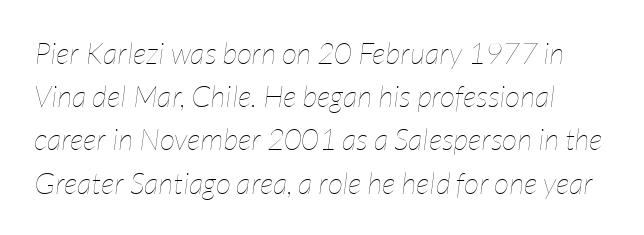
Descenders are the only things crossing below the line. Observe the ordinary spacing: letters are neighbours, not strangers. Each new line begins a customary step beneath the previous one. The rendering uses natural spacing where letterforms have individual widths. Every character sits at an angle, as italics do. A light-to-regular cut is what we see here.
